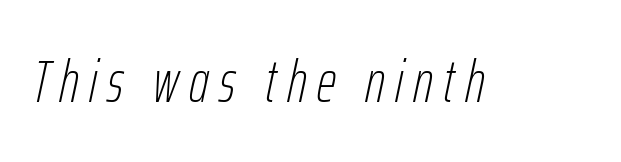
Slanted lettering throughout. Character widths vary here, with narrow letters taking less room than wide ones. Compared with a typical body face, this is equally light or lighter still. The zone under the glyphs is completely vacant.
